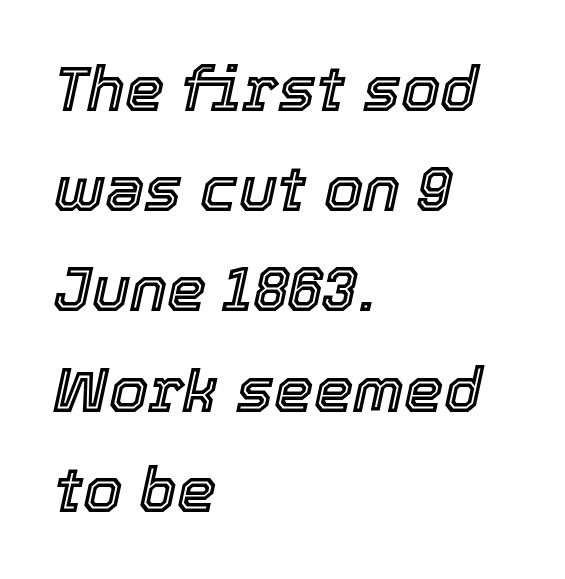
Q: Is the text italic (slanted)? A: Yes, it leans right by about 12 degrees.
Q: Is the text underlined? A: No.
Q: How is the paragraph aligned? A: Left-aligned.
Q: Is the spacing between letters normal or unusually wide? A: Normal.
Q: Is the spacing between lines tight, normal or loose? A: Normal.
Q: Width (condensed, normal, or wide)? A: Normal.
Q: x-height? A: Medium.
Q: Monospaced? A: No.
